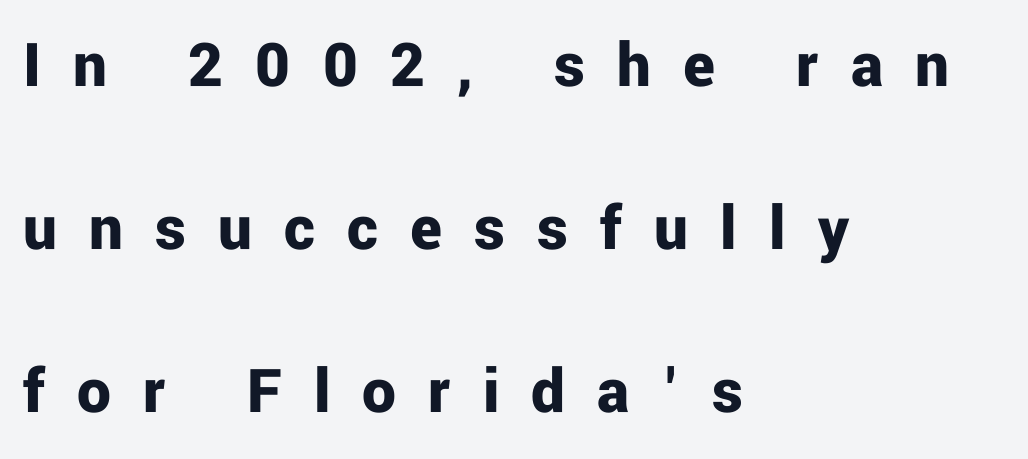
Type without underlining. Examine the stroke ends and you'll find no serifs. There is plenty of visible air inserted between adjacent glyphs. Compared with typical paragraphs, the rows here are farther apart.
